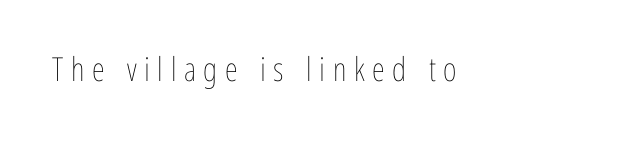
Characters remain perfectly vertical along every line. This sample has the flowing, uneven cadence of proportional lettering. Weight: in the light-to-regular range. Students, note that the glyphs here are deliberately spaced far apart. The area under the type is left untouched.
